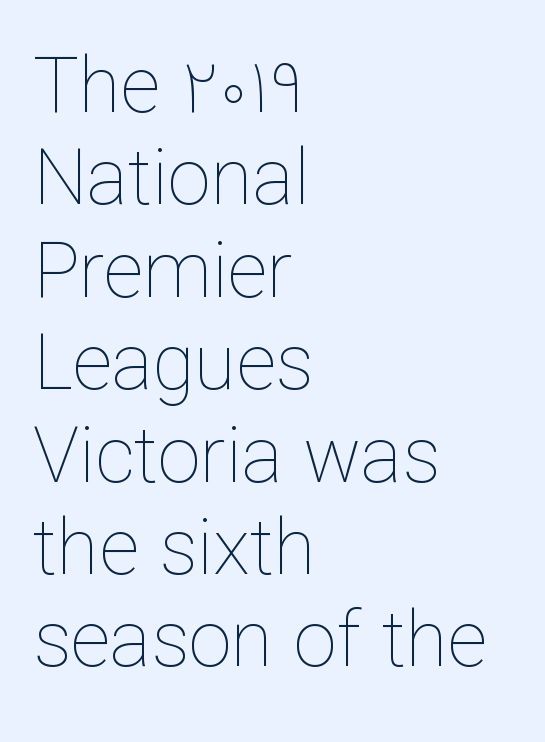
Q: Is the text bold? A: No.
Q: Is the text italic (slanted)? A: No, it is upright.
Q: Is the text underlined? A: No.
Q: How is the paragraph aligned? A: Left-aligned.
Q: Is the spacing between letters normal or unusually wide? A: Normal.
Q: Width (condensed, normal, or wide)? A: Normal.
Q: Stroke contrast? A: Low.
Q: x-height? A: Medium.
Q: Monospaced? A: No.
